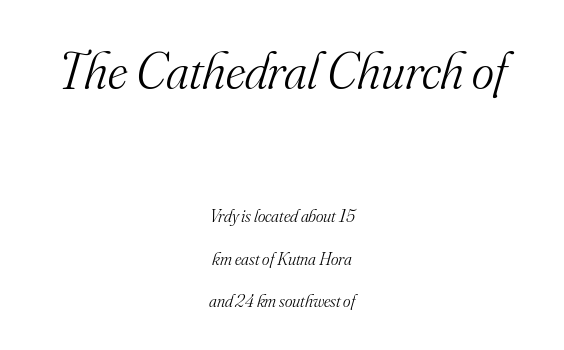
Italic: yes, the glyphs are oblique. The rendering uses natural spacing where letterforms have individual widths. Plain, unruled lines of type. Weight: not bold — regular or lighter.
